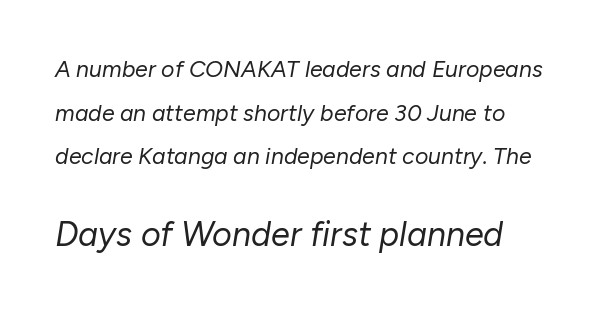
{"italic": "yes", "lean": "right", "slant_degrees": 10, "bold": "no", "weight": "regular", "width": "normal", "stroke_contrast": "low", "x_height": "medium", "monospaced": "no", "underline": "no", "align": "left", "line_spacing": "loose", "line_spacing_ratio": 1.9, "letter_spacing": "normal", "letter_spacing_em": 0.0, "larger_block": "second", "size_ratio": 1.48, "glyph_px": 34}
